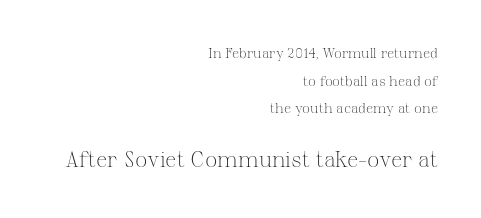
{"italic": "no", "bold": "no", "underline": "no", "align": "right", "line_spacing": "loose", "line_spacing_ratio": 1.98, "letter_spacing": "normal", "letter_spacing_em": 0.0, "larger_block": "second", "size_ratio": 1.57, "glyph_px": 22}
